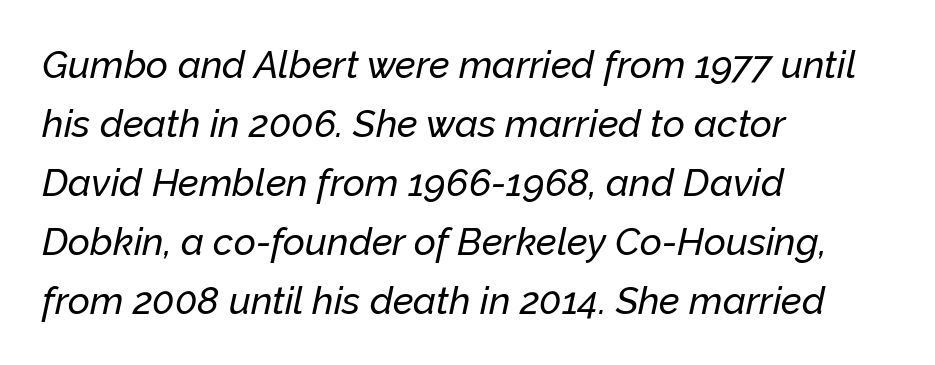
Q: Is the text italic (slanted)? A: Yes, it leans right by about 12 degrees.
Q: Is the text underlined? A: No.
Q: How is the paragraph aligned? A: Left-aligned.
Q: Is the spacing between letters normal or unusually wide? A: Normal.
Q: Is the spacing between lines tight, normal or loose? A: Normal.
Q: Width (condensed, normal, or wide)? A: Normal.
Q: Stroke contrast? A: Low.
Q: x-height? A: Medium.
Q: Monospaced? A: No.
